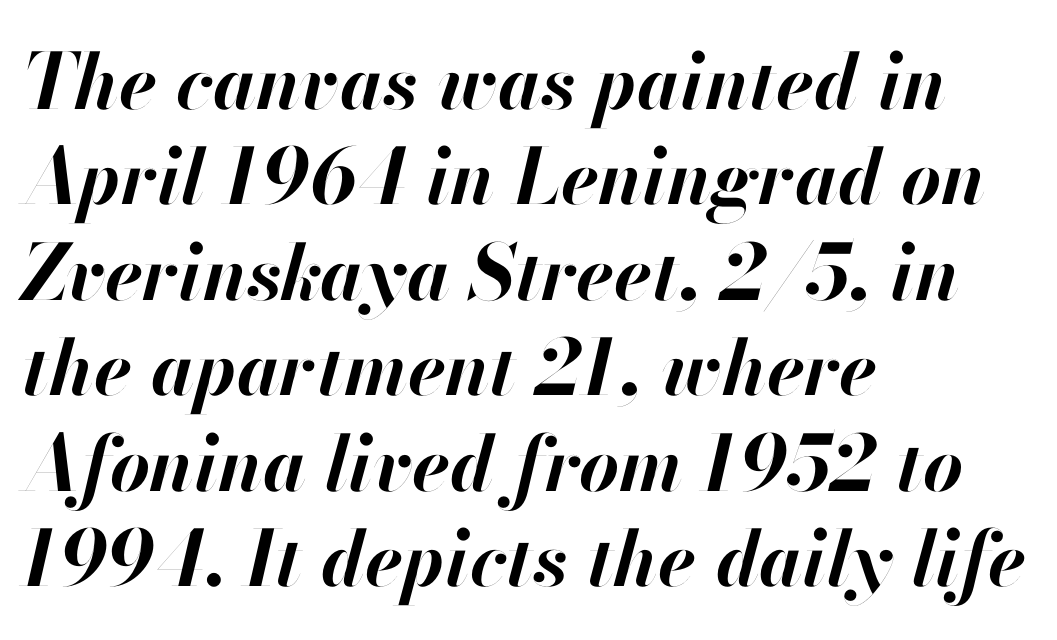
Spacing between characters is what you'd get straight out of the box. This is oblique type, the kind used for emphasis or titles. Which margin do the lines hug? The left one — the right edge is uneven. Think of a printed novel: that variable character pitch is what you see here. Descenders are the only things crossing below the line.
